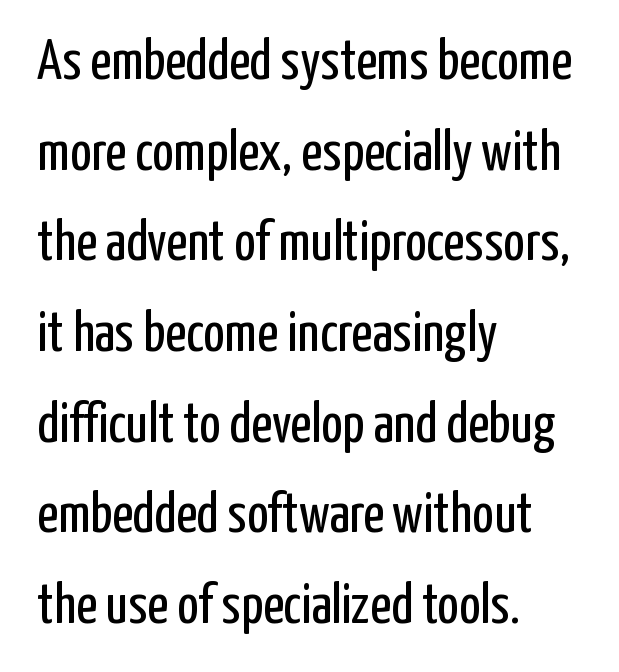
Q: Is the text bold? A: No.
Q: Is the text italic (slanted)? A: No, it is upright.
Q: Is the typeface a serif or a sans-serif typeface? A: Sans-serif.
Q: Is the text underlined? A: No.
Q: How is the paragraph aligned? A: Left-aligned.
Q: Is the spacing between letters normal or unusually wide? A: Normal.
Q: Is the spacing between lines tight, normal or loose? A: Normal.
Q: Width (condensed, normal, or wide)? A: Condensed.
Q: Stroke contrast? A: Low.
Q: x-height? A: Medium.
Q: Monospaced? A: No.
